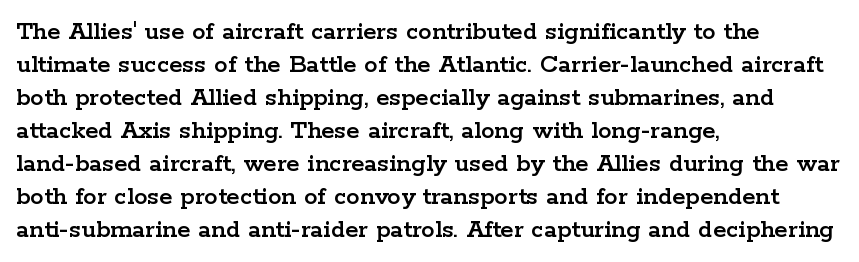
{"italic": "no", "underline": "no", "align": "left", "line_spacing_ratio": 1.22, "letter_spacing": "normal", "letter_spacing_em": 0.0, "glyph_px": 27}
